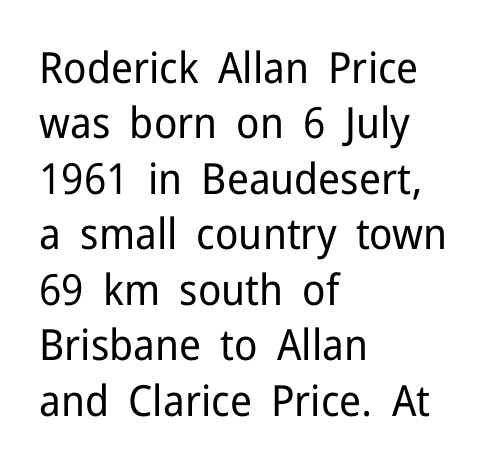
{"serif": "no", "italic": "no", "bold": "no", "weight": "regular", "width": "normal", "stroke_contrast": "low", "x_height": "medium", "monospaced": "no", "underline": "no", "align": "left", "line_spacing": "normal", "line_spacing_ratio": 1.29, "letter_spacing": "normal", "letter_spacing_em": 0.0, "glyph_px": 43}
